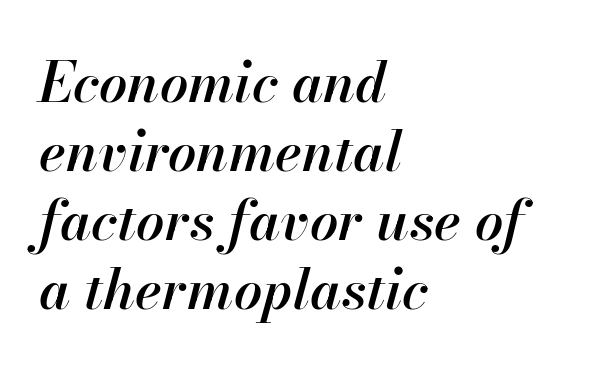
{"italic": "yes", "lean": "right", "slant_degrees": 13, "bold": "semi", "weight": "semibold", "width": "normal", "stroke_contrast": "high", "x_height": "small", "monospaced": "no", "underline": "no", "align": "left", "line_spacing_ratio": 1.23, "letter_spacing": "normal", "letter_spacing_em": 0.0, "glyph_px": 56}
